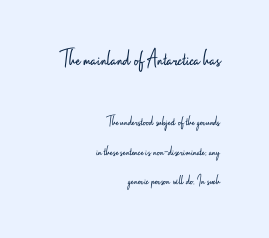
Q: Is the text bold? A: No.
Q: Is the text italic (slanted)? A: Yes.
Q: Is the text underlined? A: No.
Q: How is the paragraph aligned? A: Right-aligned.
Q: Is the spacing between letters normal or unusually wide? A: Normal.
Q: Is the spacing between lines tight, normal or loose? A: Loose.
Q: Which block of text is set in a larger size, the first (top) or the second (bottom)? A: The first (top) one.
